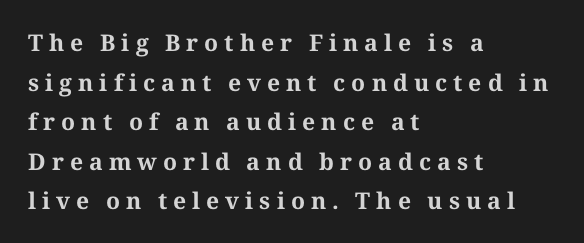
{"italic": "no", "bold": "yes", "underline": "no", "align": "left", "line_spacing_ratio": 1.72, "letter_spacing": "wide", "letter_spacing_em": 0.26, "glyph_px": 23}
